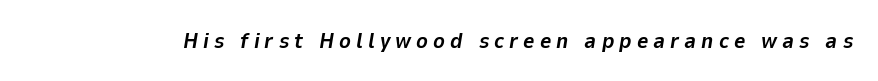
The image shows 22 px bold type, italic (leaning right); set unusually wide letter spacing (+0.23 em), not underlined.
